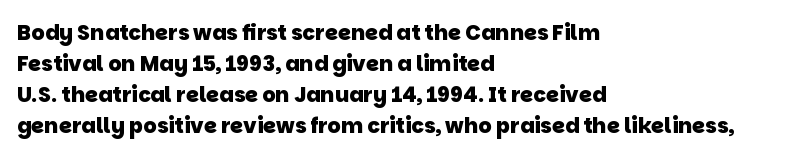
The image shows 21 px bold type; set left-aligned, normal line spacing (1.47x), normal letter spacing, not underlined.
